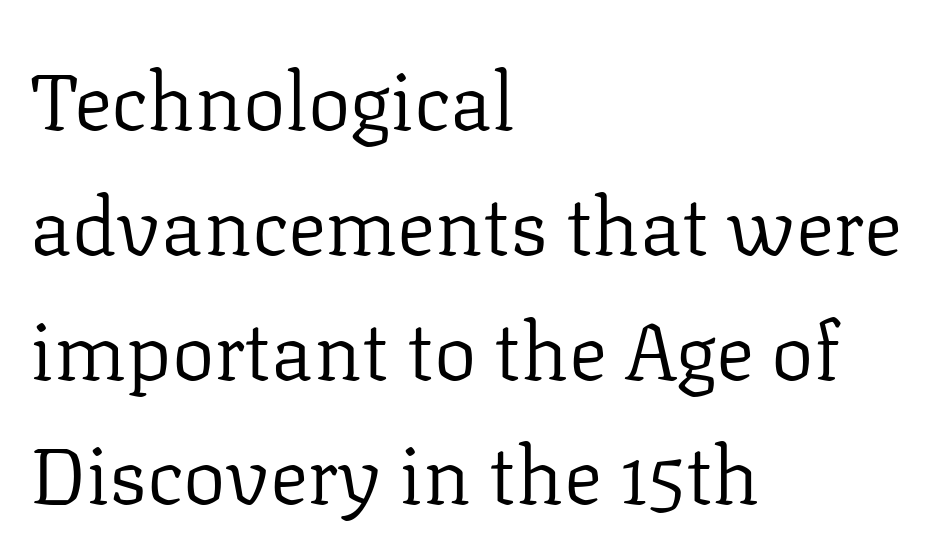
Q: Is the text bold? A: No.
Q: Is the text italic (slanted)? A: No, it is upright.
Q: Is the typeface a serif or a sans-serif typeface? A: Serif.
Q: Is the text underlined? A: No.
Q: How is the paragraph aligned? A: Left-aligned.
Q: Is the spacing between letters normal or unusually wide? A: Normal.
Q: Is the spacing between lines tight, normal or loose? A: Normal.
Q: Width (condensed, normal, or wide)? A: Normal.
Q: Stroke contrast? A: Low.
Q: x-height? A: Medium.
Q: Monospaced? A: No.
